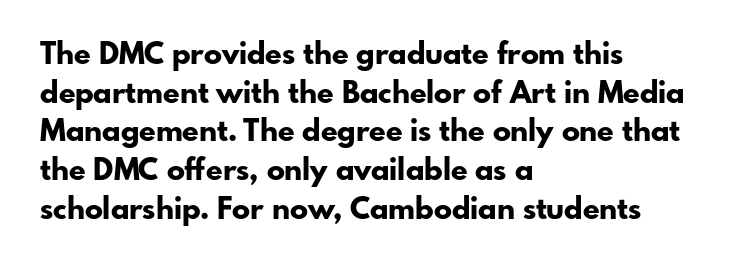
This sample has the flowing, uneven cadence of proportional lettering. The vertical gap from one line to the next is medium. You could call the tracking neutral — neither tight nor loose. Rule under the text: the space is simply empty. Look at the stroke-to-counter ratio: heavy, a bold. Is the block centered? No — it sits flush against the left margin.
